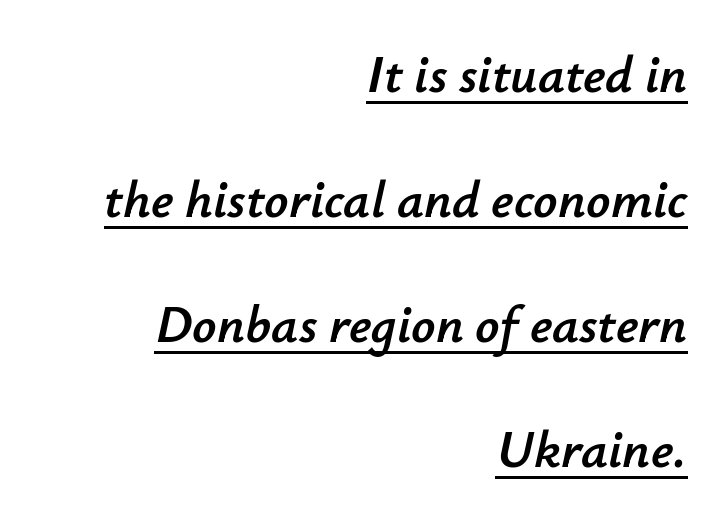
Q: Is the text italic (slanted)? A: Yes, it leans right by about 12 degrees.
Q: Is the text underlined? A: Yes.
Q: How is the paragraph aligned? A: Right-aligned.
Q: Is the spacing between letters normal or unusually wide? A: Normal.
Q: Is the spacing between lines tight, normal or loose? A: Loose.
Q: Width (condensed, normal, or wide)? A: Normal.
Q: Stroke contrast? A: Low.
Q: x-height? A: Small.
Q: Monospaced? A: No.
